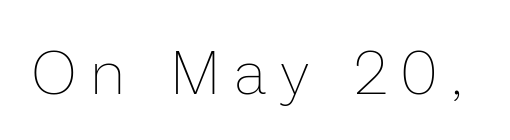
The passage shown is typed in a proportional face where columns would drift. The tracking jumps out immediately: characters are airy and widely separated. No italicization has been applied; the sample stays upright. This is not heavy type; no bold has been used. Type without underlining.
